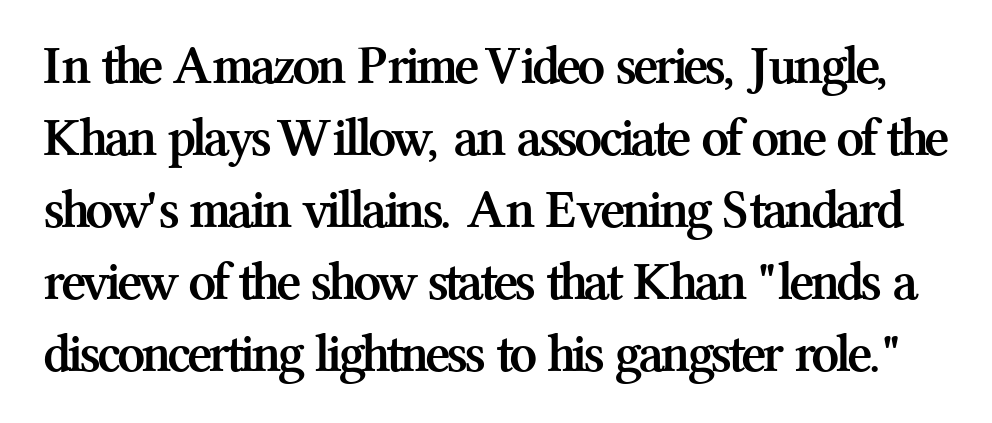
The image shows 55 px semibold serif type, upright; set normal line spacing (1.31x), normal letter spacing, not underlined; medium stroke contrast and a medium x-height.
